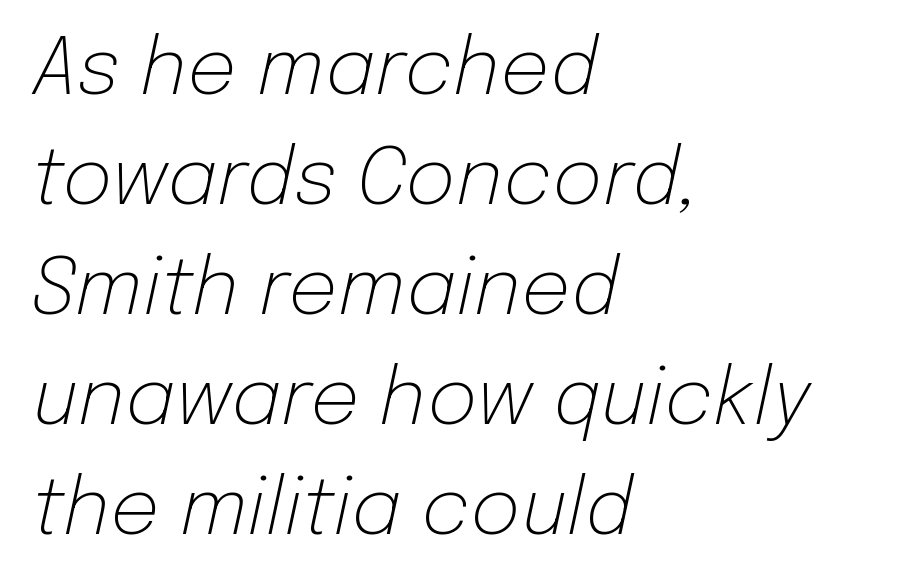
The rendering uses natural spacing where letterforms have individual widths. Spacing between characters is what you'd get straight out of the box. Anything drawn beneath the words? Only blank space. Observe the lean: these are italic letterforms.
